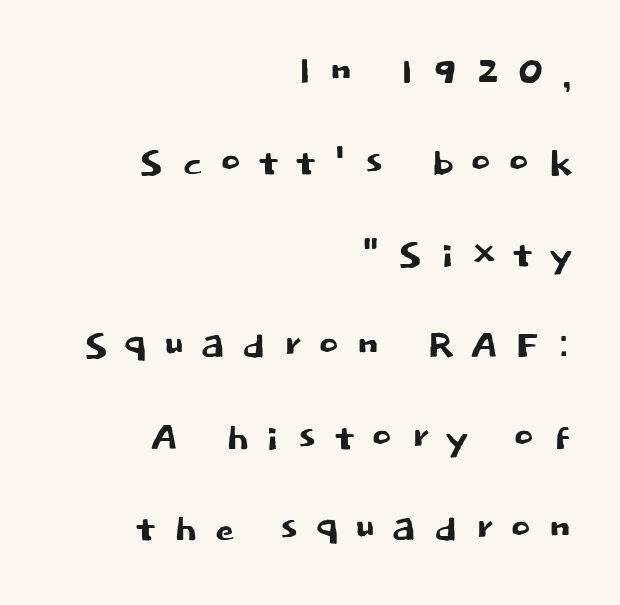
Q: Is the text italic (slanted)? A: No, it is upright.
Q: Is the typeface a serif or a sans-serif typeface? A: Sans-serif.
Q: Is the text underlined? A: No.
Q: How is the paragraph aligned? A: Right-aligned.
Q: Is the spacing between letters normal or unusually wide? A: Unusually wide.
Q: Width (condensed, normal, or wide)? A: Normal.
Q: Stroke contrast? A: Low.
Q: x-height? A: Large.
Q: Monospaced? A: No.
